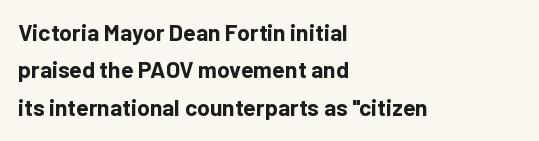
The image shows 23 px bold type, upright; set left-aligned, normal line spacing (1.63x), normal letter spacing, not underlined.
